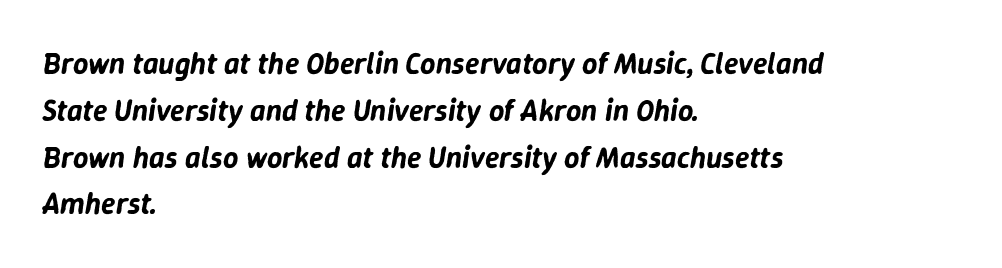
{"italic": "yes", "lean": "right", "slant_degrees": 9, "width": "normal", "stroke_contrast": "low", "x_height": "medium", "monospaced": "no", "underline": "no", "align": "left", "line_spacing": "normal", "line_spacing_ratio": 1.56, "letter_spacing": "normal", "letter_spacing_em": 0.0, "glyph_px": 30}
